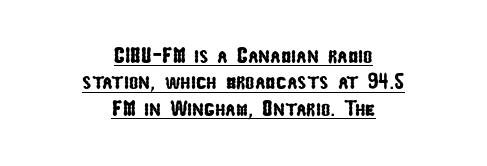
A typographer would call this underscored text. Horizontally, the lines are justified to the midpoint only. Characters follow at the spacing the type designer built in.
